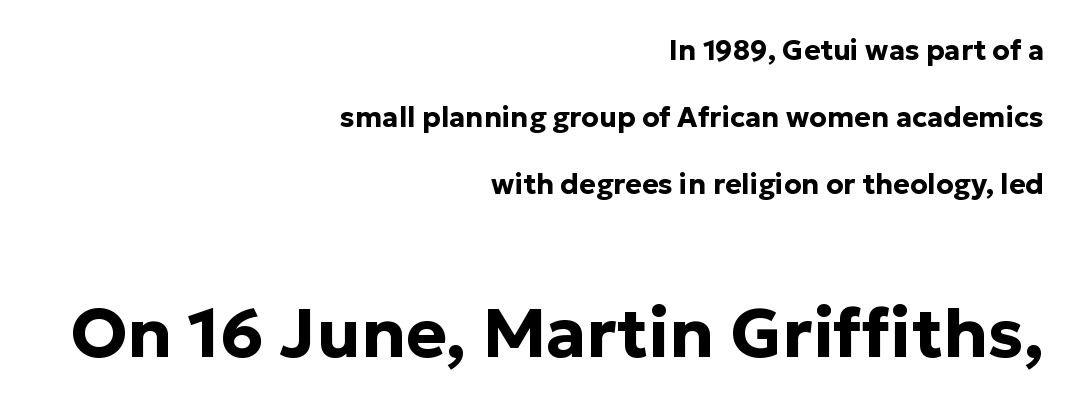
The image shows 69 px bold sans-serif type, upright; set right-aligned, loose line spacing (2.4x), normal letter spacing, not underlined; the second (bottom) block is 2.46x larger; low stroke contrast and a medium x-height.
